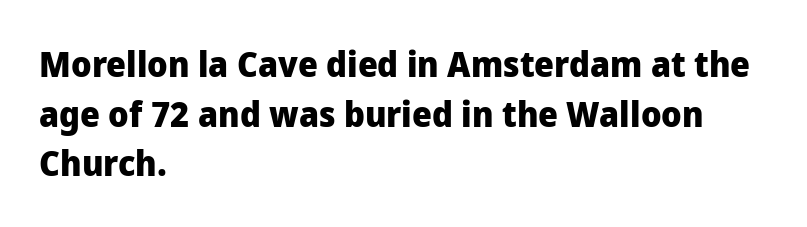
{"serif": "no", "italic": "no", "bold": "yes", "weight": "heavy", "width": "normal", "stroke_contrast": "low", "x_height": "medium", "monospaced": "no", "underline": "no", "align": "left", "line_spacing": "normal", "line_spacing_ratio": 1.42, "letter_spacing": "normal", "letter_spacing_em": 0.0, "glyph_px": 35}
